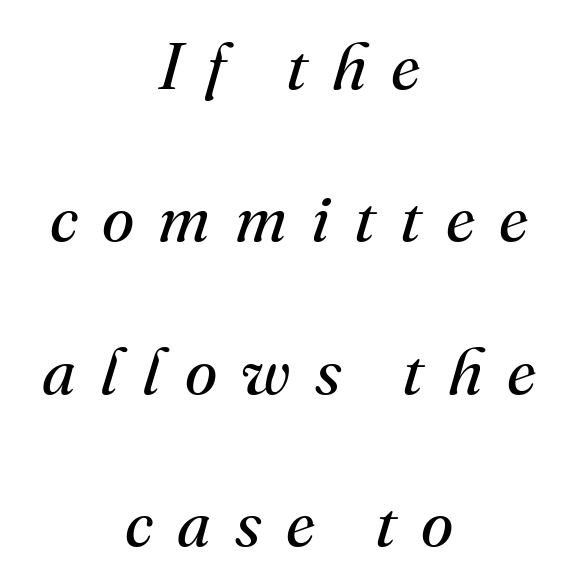
Q: Is the text bold? A: No.
Q: Is the text italic (slanted)? A: Yes, it leans right by about 16 degrees.
Q: Is the typeface a serif or a sans-serif typeface? A: Serif.
Q: Is the text underlined? A: No.
Q: How is the paragraph aligned? A: Centered.
Q: Is the spacing between letters normal or unusually wide? A: Unusually wide.
Q: Is the spacing between lines tight, normal or loose? A: Loose.
Q: Width (condensed, normal, or wide)? A: Normal.
Q: Stroke contrast? A: Medium.
Q: x-height? A: Small.
Q: Monospaced? A: No.
